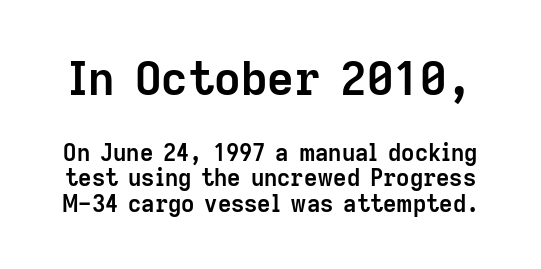
The block sitting higher on the canvas is the one with enlarged characters. Every character sits straight up, as roman type does. These lines huddle together more closely than default settings would place them. Characters follow at the spacing the type designer built in. The area under the type is left untouched. You can tell from the bare stems that sans-serif type was used.
